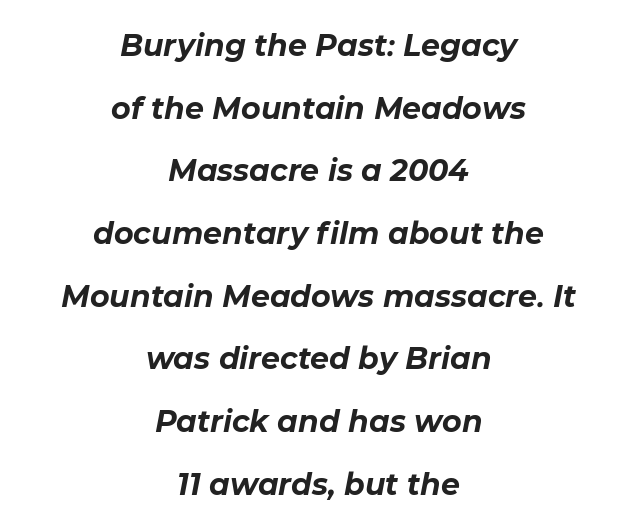
The image shows 30 px bold type, italic (leaning right); set centered, loose line spacing (2.09x), normal letter spacing, not underlined; low stroke contrast and a medium x-height.
